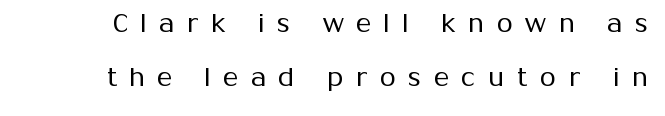
Q: Is the text bold? A: No.
Q: Is the text italic (slanted)? A: No, it is upright.
Q: Is the text underlined? A: No.
Q: Is the spacing between letters normal or unusually wide? A: Unusually wide.
Q: Is the spacing between lines tight, normal or loose? A: Loose.
